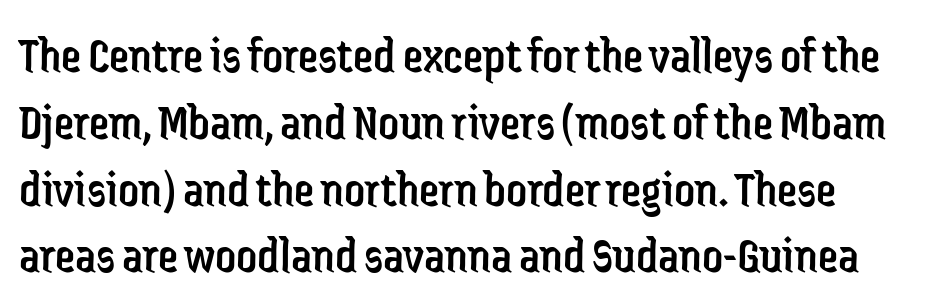
Q: Is the text bold? A: No.
Q: Is the text italic (slanted)? A: No, it is upright.
Q: Is the typeface a serif or a sans-serif typeface? A: Sans-serif.
Q: Is the text underlined? A: No.
Q: Is the spacing between letters normal or unusually wide? A: Normal.
Q: Is the spacing between lines tight, normal or loose? A: Normal.
Q: Width (condensed, normal, or wide)? A: Condensed.
Q: Stroke contrast? A: Low.
Q: x-height? A: Medium.
Q: Monospaced? A: No.
